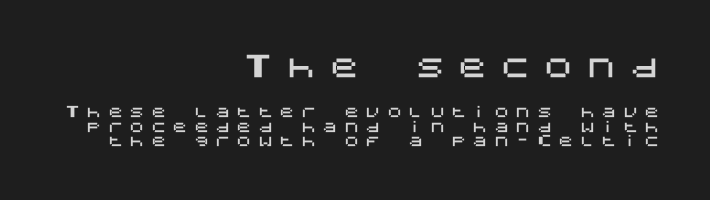
The image shows 30 px sans-serif type, upright; set right-aligned, tight line spacing (0.97x), unusually wide letter spacing (+0.43 em), not underlined; the first (top) block is 2.0x larger; medium stroke contrast and a large x-height.
